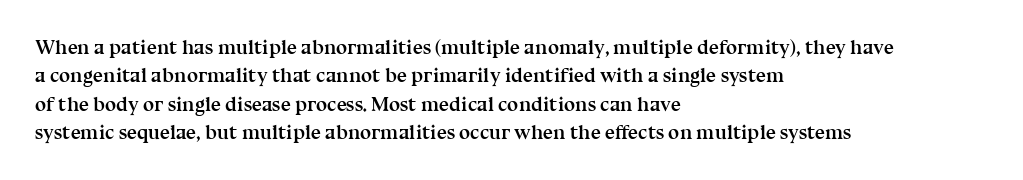
Has an underline been added? It has not. Here the glyphs are tracked normally, forming tight word shapes. Compared with typical paragraphs, the rows here are spaced about the same. The characters look thick and weighty, a clear bold.
